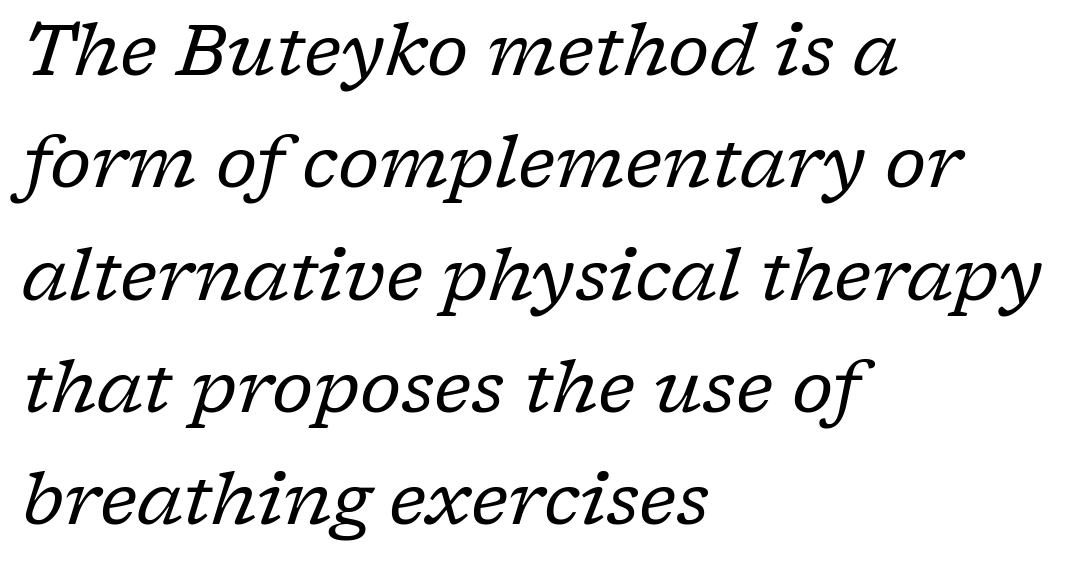
The image shows 72 px regular-weight serif type, italic (leaning right); set left-aligned, normal line spacing (1.56x), normal letter spacing, not underlined; low stroke contrast and a medium x-height.
